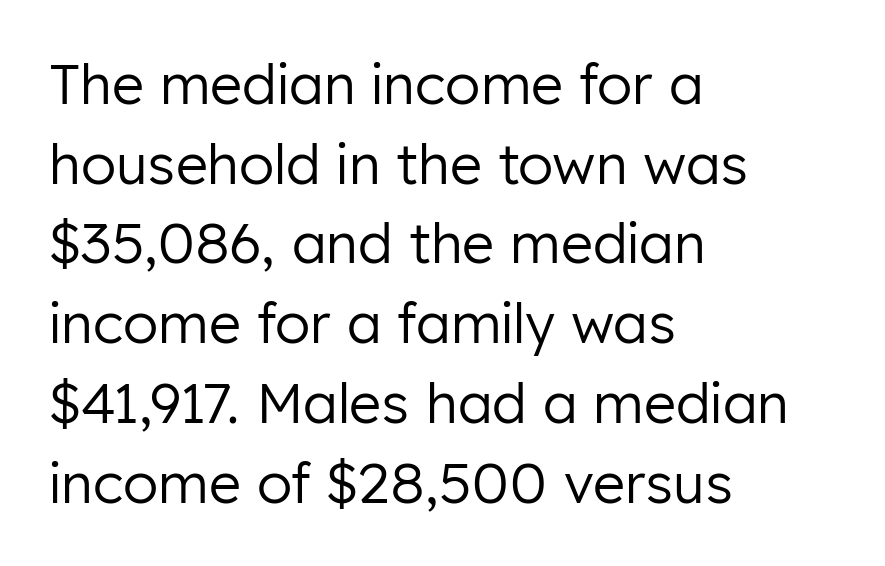
{"serif": "no", "italic": "no", "bold": "no", "weight": "regular", "width": "normal", "stroke_contrast": "low", "x_height": "medium", "monospaced": "no", "underline": "no", "align": "left", "line_spacing": "normal", "line_spacing_ratio": 1.45, "letter_spacing": "normal", "letter_spacing_em": 0.0, "glyph_px": 55}
